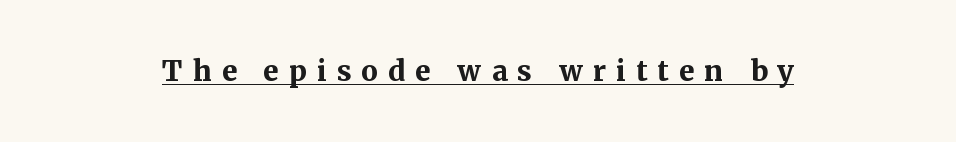
The image shows 28 px bold serif type, upright; set centered, unusually wide letter spacing (+0.36 em), underlined; medium stroke contrast and a medium x-height.
